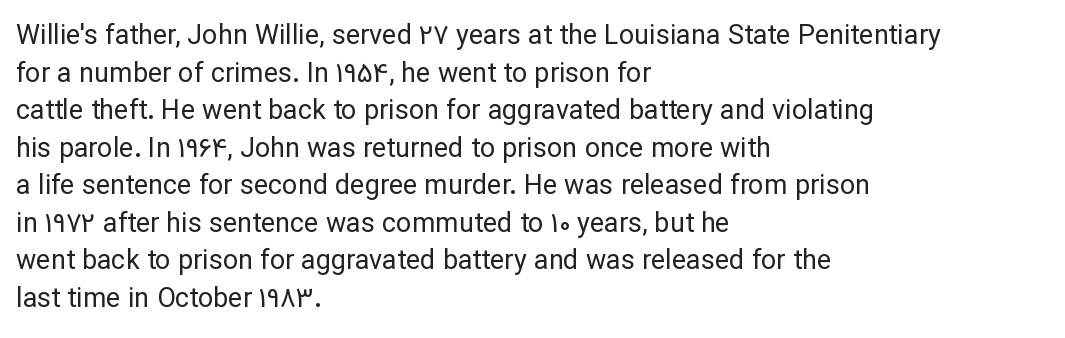
{"italic": "no", "bold": "no", "underline": "no", "align": "left", "line_spacing": "normal", "line_spacing_ratio": 1.39, "letter_spacing": "normal", "letter_spacing_em": 0.0, "glyph_px": 27}
